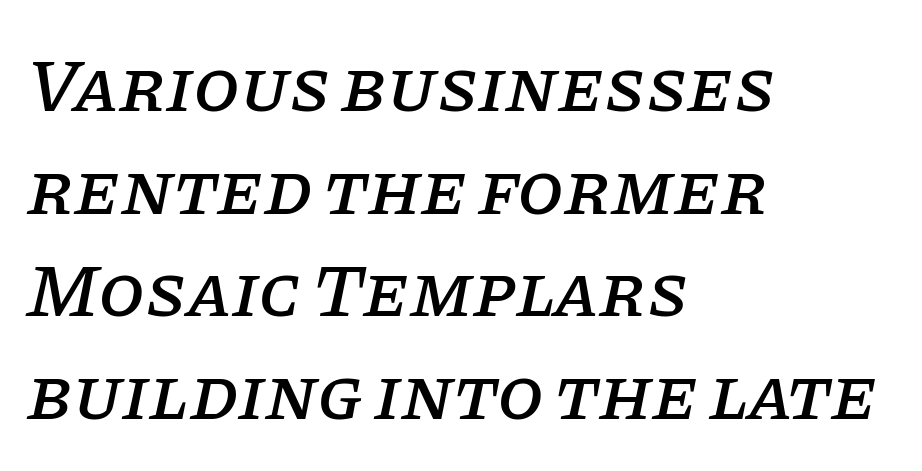
The image shows 75 px serif type, italic (leaning right); set left-aligned, normal line spacing (1.37x), normal letter spacing, not underlined; low stroke contrast and a large x-height.
